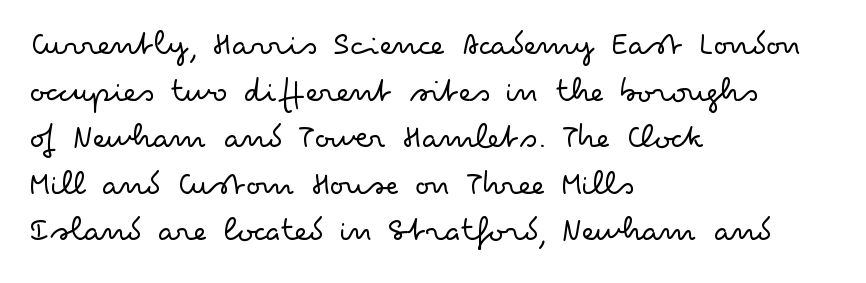
The image shows 35 px light, wide sans-serif type, upright; set left-aligned, normal line spacing (1.33x), normal letter spacing, not underlined; low stroke contrast and a small x-height.
